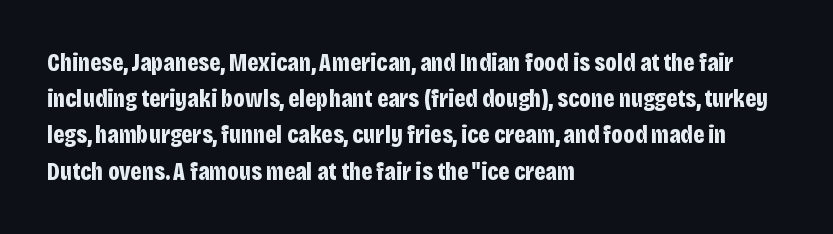
Q: Is the text bold? A: Yes.
Q: Is the text italic (slanted)? A: No, it is upright.
Q: Is the text underlined? A: No.
Q: How is the paragraph aligned? A: Left-aligned.
Q: Is the spacing between letters normal or unusually wide? A: Normal.
Q: Is the spacing between lines tight, normal or loose? A: Normal.
